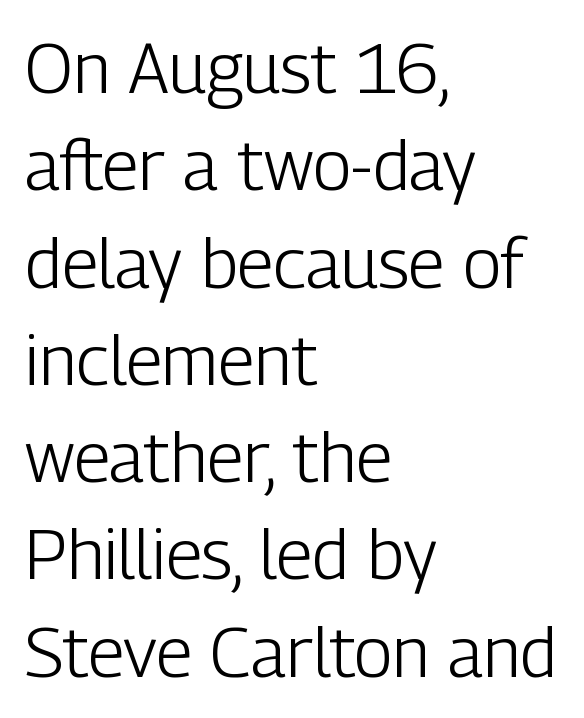
The image shows 70 px light, condensed sans-serif type, upright; set left-aligned, normal line spacing (1.39x), normal letter spacing, not underlined; low stroke contrast and a medium x-height.
